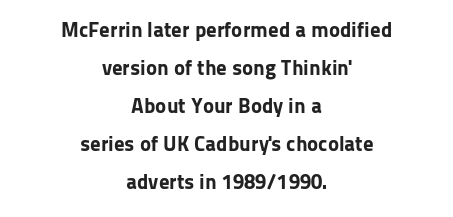
Every row of glyphs is offset so its center matches the block's center. These lines carry a lot of weight — the face is fully bold. Each word holds together tightly as a unit, with standard inter-letter gaps. Honestly, there is no underline to notice here at all. Unlike italic type, these characters show no tilt at all.
